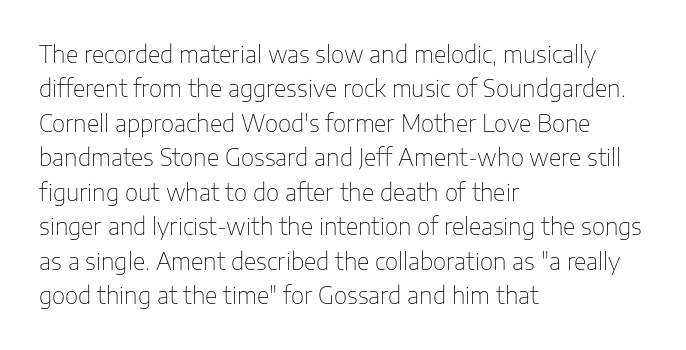
Q: Is the text bold? A: No.
Q: Is the text italic (slanted)? A: No, it is upright.
Q: Is the text underlined? A: No.
Q: How is the paragraph aligned? A: Left-aligned.
Q: Is the spacing between letters normal or unusually wide? A: Normal.
Q: Is the spacing between lines tight, normal or loose? A: Normal.
